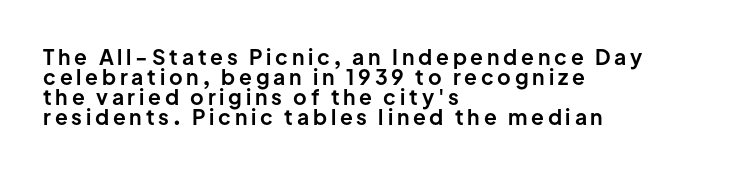
The image shows 21 px bold type, upright; set left-aligned, tight line spacing (0.96x), not underlined.
